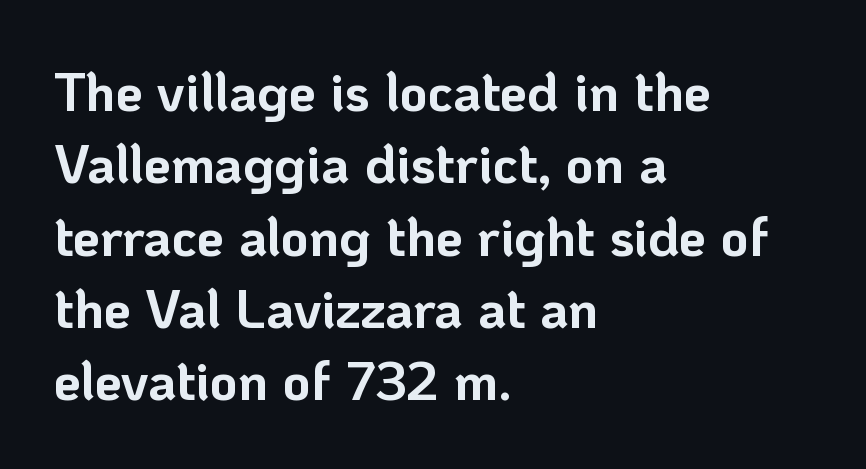
The letters stand upright; this is a roman face. Typesetter's note: full bold, strokes at maximum text heaviness. Vertical spacing — default. If you drew a ruler down the left edge, every line would touch it. Bare-footed words on every line.
